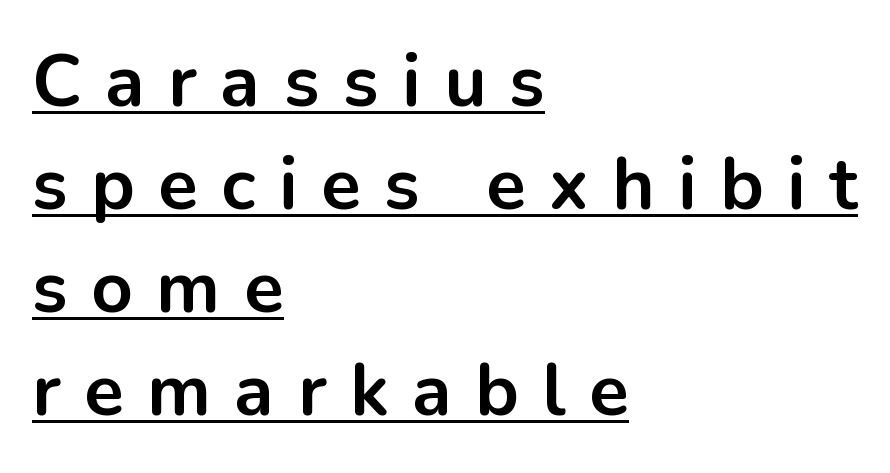
Q: Is the text bold? A: Yes.
Q: Is the text italic (slanted)? A: No, it is upright.
Q: Is the typeface a serif or a sans-serif typeface? A: Sans-serif.
Q: Is the text underlined? A: Yes.
Q: How is the paragraph aligned? A: Left-aligned.
Q: Is the spacing between letters normal or unusually wide? A: Unusually wide.
Q: Is the spacing between lines tight, normal or loose? A: Normal.
Q: Width (condensed, normal, or wide)? A: Normal.
Q: Stroke contrast? A: Low.
Q: x-height? A: Medium.
Q: Monospaced? A: No.
